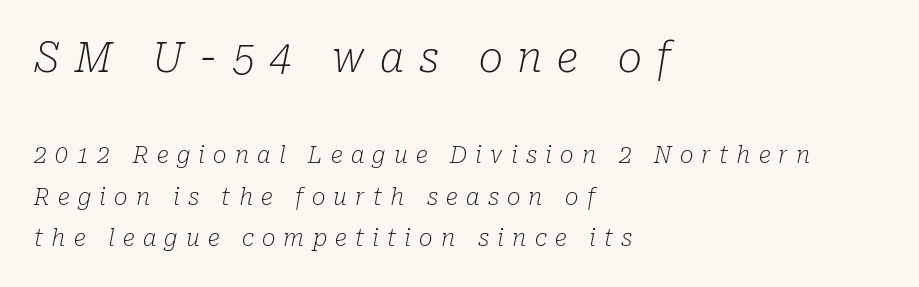
The image shows 41 px light serif type, italic (leaning right); set left-aligned, line spacing 1.81x, unusually wide letter spacing (+0.36 em), not underlined; the first (top) block is 1.78x larger; low stroke contrast and a medium x-height.
